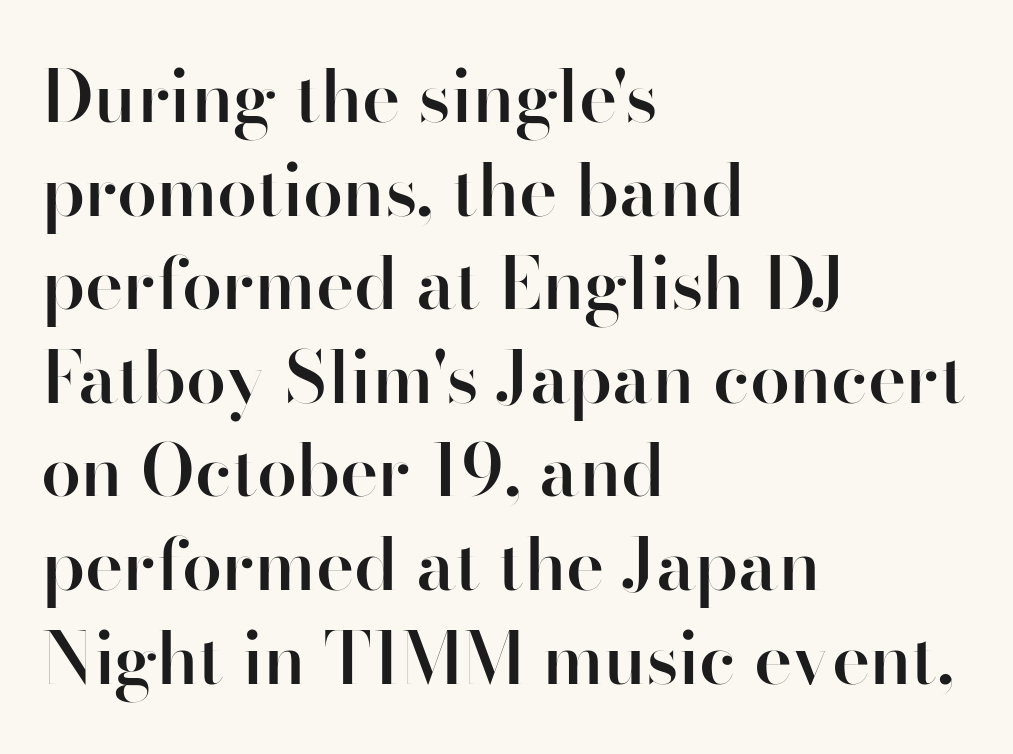
{"serif": "no", "italic": "no", "bold": "semi", "weight": "semibold", "width": "normal", "stroke_contrast": "high", "x_height": "small", "monospaced": "no", "underline": "no", "align": "left", "line_spacing": "normal", "line_spacing_ratio": 1.3, "letter_spacing": "normal", "letter_spacing_em": 0.0, "glyph_px": 72}
